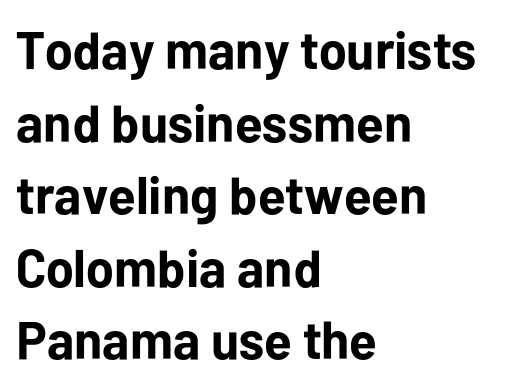
Q: Is the text bold? A: Yes.
Q: Is the text italic (slanted)? A: No, it is upright.
Q: Is the typeface a serif or a sans-serif typeface? A: Sans-serif.
Q: Is the text underlined? A: No.
Q: How is the paragraph aligned? A: Left-aligned.
Q: Is the spacing between letters normal or unusually wide? A: Normal.
Q: Is the spacing between lines tight, normal or loose? A: Normal.
Q: Width (condensed, normal, or wide)? A: Normal.
Q: Stroke contrast? A: Low.
Q: x-height? A: Medium.
Q: Monospaced? A: No.
